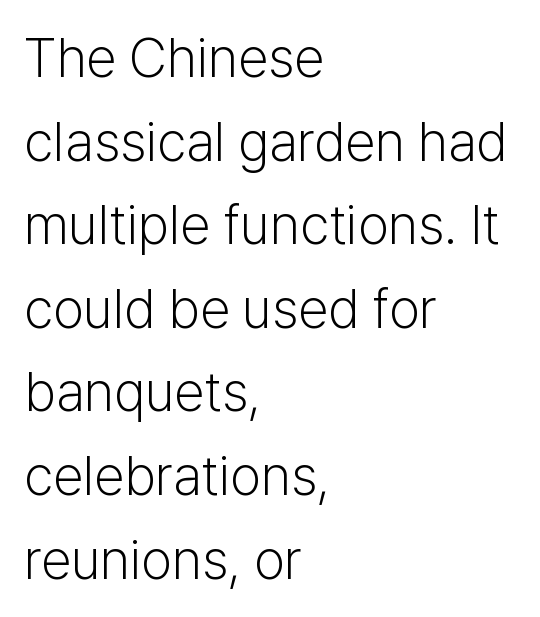
{"serif": "no", "italic": "no", "bold": "no", "weight": "light", "width": "normal", "stroke_contrast": "low", "x_height": "medium", "monospaced": "no", "underline": "no", "align": "left", "line_spacing": "normal", "line_spacing_ratio": 1.52, "letter_spacing": "normal", "letter_spacing_em": 0.0, "glyph_px": 55}
